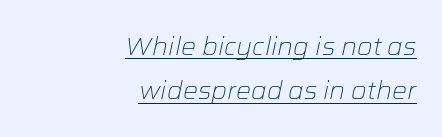
Q: Is the text bold? A: No.
Q: Is the text italic (slanted)? A: Yes, it leans right by about 12 degrees.
Q: Is the text underlined? A: Yes.
Q: How is the paragraph aligned? A: Right-aligned.
Q: Is the spacing between letters normal or unusually wide? A: Normal.
